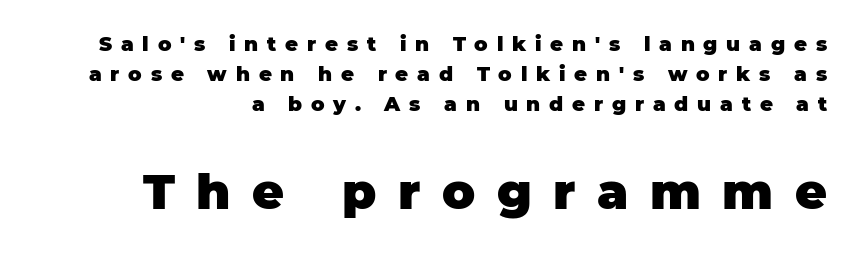
Q: Is the text bold? A: Yes.
Q: Is the text italic (slanted)? A: No, it is upright.
Q: Is the typeface a serif or a sans-serif typeface? A: Sans-serif.
Q: Is the text underlined? A: No.
Q: How is the paragraph aligned? A: Right-aligned.
Q: Is the spacing between letters normal or unusually wide? A: Unusually wide.
Q: Is the spacing between lines tight, normal or loose? A: Normal.
Q: Which block of text is set in a larger size, the first (top) or the second (bottom)? A: The second (bottom) one.
Q: Width (condensed, normal, or wide)? A: Normal.
Q: Stroke contrast? A: Low.
Q: x-height? A: Large.
Q: Monospaced? A: No.
